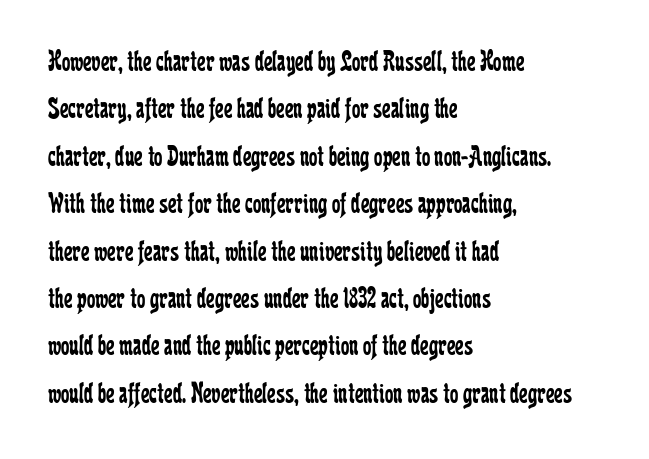
The image shows 30 px regular-weight, condensed serif type, upright; set left-aligned, normal line spacing (1.58x), normal letter spacing, not underlined; low stroke contrast and a medium x-height.
